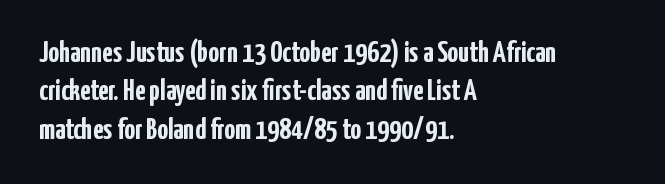
Q: Is the text bold? A: Yes.
Q: Is the text italic (slanted)? A: No, it is upright.
Q: Is the typeface a serif or a sans-serif typeface? A: Sans-serif.
Q: Is the text underlined? A: No.
Q: How is the paragraph aligned? A: Left-aligned.
Q: Is the spacing between letters normal or unusually wide? A: Normal.
Q: Is the spacing between lines tight, normal or loose? A: Normal.
Q: Width (condensed, normal, or wide)? A: Condensed.
Q: Stroke contrast? A: Low.
Q: x-height? A: Medium.
Q: Monospaced? A: No.
